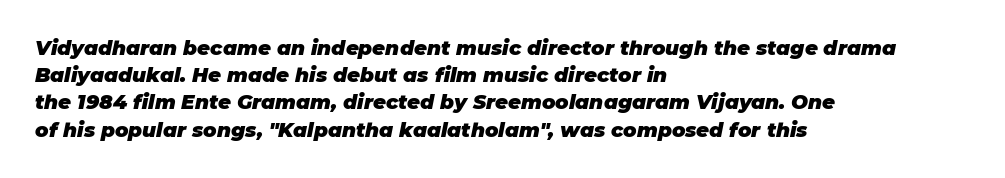
{"italic": "yes", "lean": "right", "slant_degrees": 11, "bold": "yes", "underline": "no", "align": "left", "line_spacing": "normal", "line_spacing_ratio": 1.36, "letter_spacing": "normal", "letter_spacing_em": 0.0, "glyph_px": 20}
